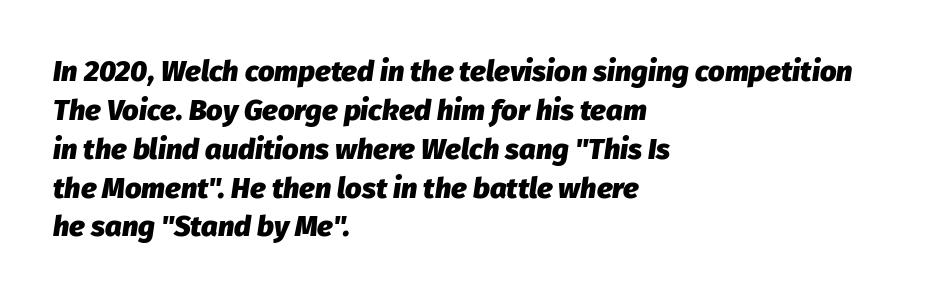
The image shows 29 px heavy type, italic (leaning right); set left-aligned, normal line spacing (1.34x), normal letter spacing, not underlined; low stroke contrast and a medium x-height.
